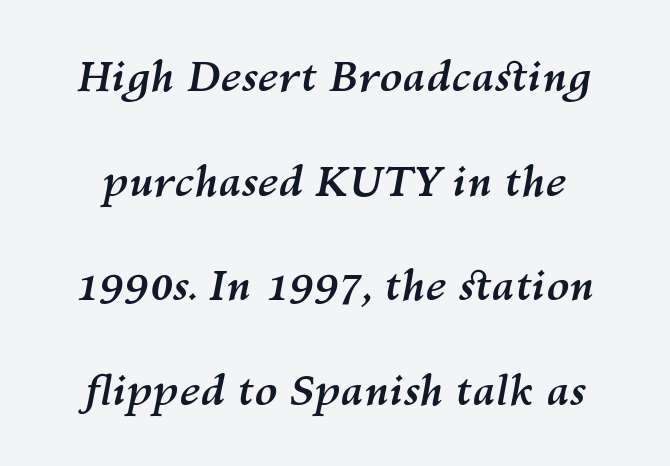
{"italic": "yes", "lean": "right", "slant_degrees": 10, "bold": "yes", "weight": "semibold", "width": "normal", "stroke_contrast": "medium", "x_height": "medium", "monospaced": "no", "underline": "no", "line_spacing": "loose", "line_spacing_ratio": 2.49, "letter_spacing": "normal", "letter_spacing_em": 0.0, "glyph_px": 42}
